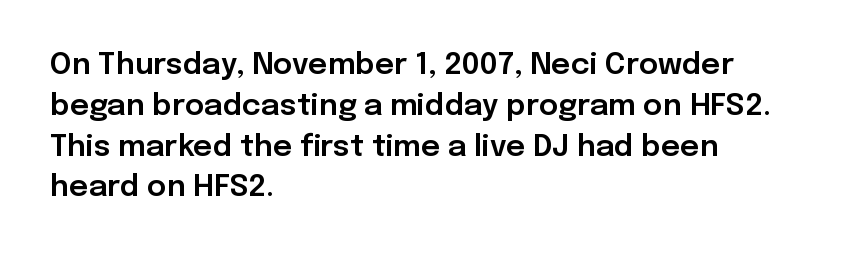
Q: Is the text italic (slanted)? A: No, it is upright.
Q: Is the typeface a serif or a sans-serif typeface? A: Sans-serif.
Q: Is the text underlined? A: No.
Q: How is the paragraph aligned? A: Left-aligned.
Q: Is the spacing between letters normal or unusually wide? A: Normal.
Q: Is the spacing between lines tight, normal or loose? A: Normal.
Q: Width (condensed, normal, or wide)? A: Normal.
Q: Stroke contrast? A: Low.
Q: x-height? A: Medium.
Q: Monospaced? A: No.
